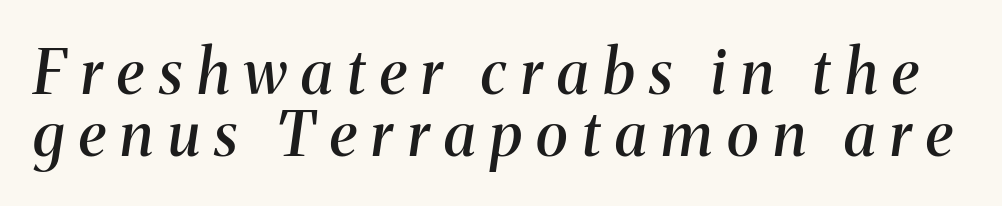
Q: Is the text bold? A: Semi-bold.
Q: Is the text italic (slanted)? A: Yes, it leans right by about 8 degrees.
Q: Is the typeface a serif or a sans-serif typeface? A: Serif.
Q: Is the text underlined? A: No.
Q: Is the spacing between letters normal or unusually wide? A: Unusually wide.
Q: Is the spacing between lines tight, normal or loose? A: Tight.
Q: Width (condensed, normal, or wide)? A: Normal.
Q: Stroke contrast? A: Medium.
Q: x-height? A: Medium.
Q: Monospaced? A: No.
